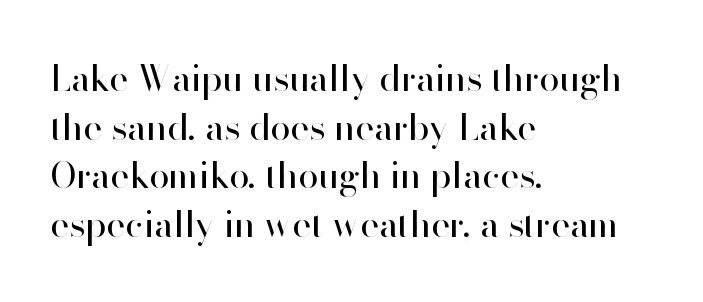
A typesetter would call this leading conventional body-copy spacing. In CSS terms this would be text-align: left. A bare baseline throughout the passage. Here the designer chose a conventional face with non-uniform glyph widths.
